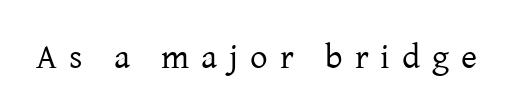
{"serif": "yes", "italic": "no", "bold": "no", "weight": "regular", "width": "normal", "stroke_contrast": "low", "x_height": "medium", "monospaced": "no", "underline": "no", "letter_spacing": "wide", "letter_spacing_em": 0.34, "glyph_px": 35}
